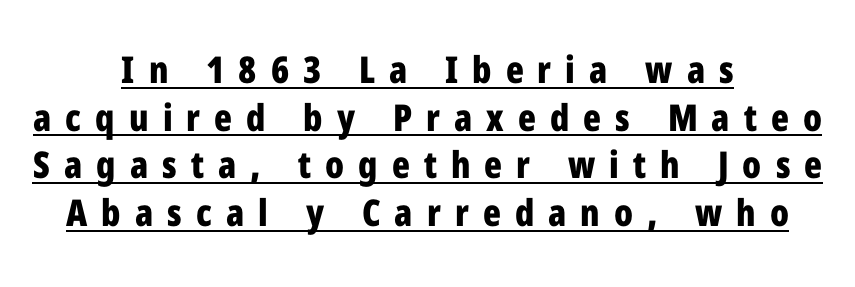
The image shows 37 px bold, condensed sans-serif type, upright; set centered, normal line spacing (1.29x), unusually wide letter spacing (+0.38 em), underlined; low stroke contrast and a medium x-height.
